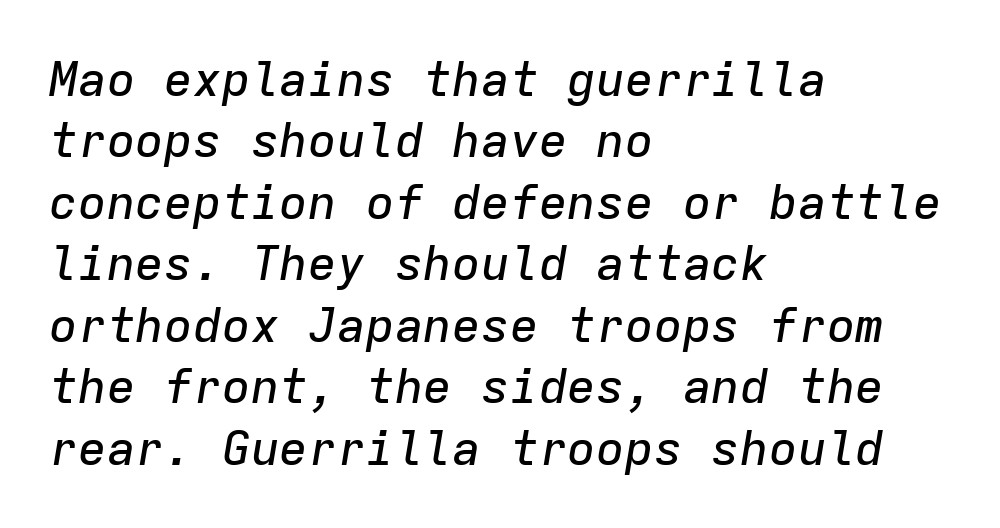
{"italic": "yes", "lean": "right", "slant_degrees": 9, "width": "normal", "stroke_contrast": "low", "x_height": "medium", "monospaced": "yes", "underline": "no", "align": "left", "line_spacing": "normal", "line_spacing_ratio": 1.28, "letter_spacing": "normal", "letter_spacing_em": 0.0, "glyph_px": 48}
